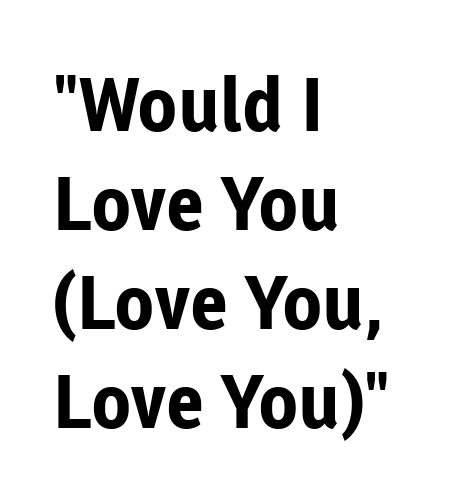
{"serif": "no", "italic": "no", "bold": "yes", "weight": "bold", "width": "normal", "stroke_contrast": "low", "x_height": "medium", "monospaced": "no", "underline": "no", "align": "left", "line_spacing": "normal", "line_spacing_ratio": 1.34, "letter_spacing": "normal", "letter_spacing_em": 0.0, "glyph_px": 74}
